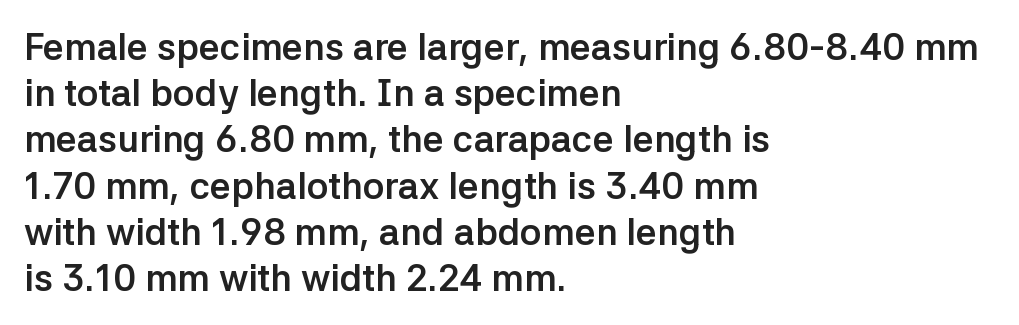
Q: Is the text bold? A: Yes.
Q: Is the text italic (slanted)? A: No, it is upright.
Q: Is the typeface a serif or a sans-serif typeface? A: Sans-serif.
Q: Is the text underlined? A: No.
Q: How is the paragraph aligned? A: Left-aligned.
Q: Is the spacing between letters normal or unusually wide? A: Normal.
Q: Is the spacing between lines tight, normal or loose? A: Normal.
Q: Width (condensed, normal, or wide)? A: Normal.
Q: Stroke contrast? A: Low.
Q: x-height? A: Medium.
Q: Monospaced? A: No.
